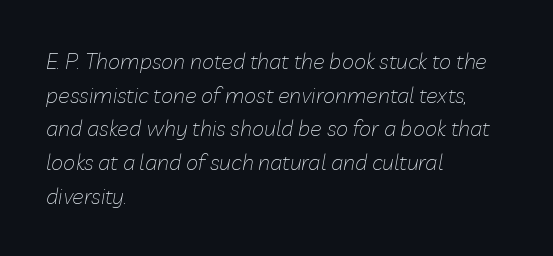
{"italic": "yes", "lean": "right", "slant_degrees": 10, "bold": "no", "underline": "no", "align": "left", "line_spacing": "normal", "line_spacing_ratio": 1.53, "letter_spacing": "normal", "letter_spacing_em": 0.0, "glyph_px": 22}
